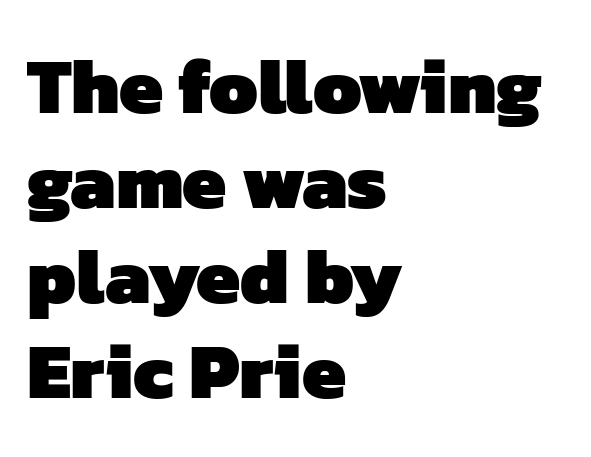
Q: Is the text bold? A: Yes.
Q: Is the typeface a serif or a sans-serif typeface? A: Sans-serif.
Q: Is the text underlined? A: No.
Q: How is the paragraph aligned? A: Left-aligned.
Q: Is the spacing between letters normal or unusually wide? A: Normal.
Q: Width (condensed, normal, or wide)? A: Normal.
Q: Stroke contrast? A: Low.
Q: x-height? A: Medium.
Q: Monospaced? A: No.
